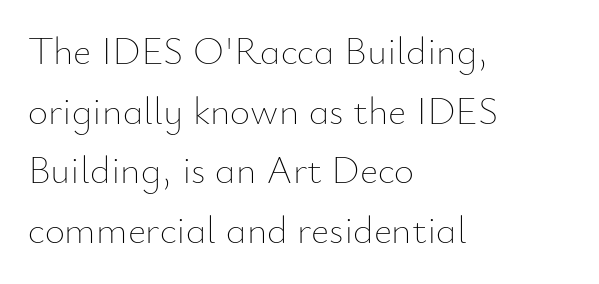
The image shows 39 px thin type, upright; set left-aligned, normal line spacing (1.53x), normal letter spacing, not underlined; low stroke contrast and a small x-height.
